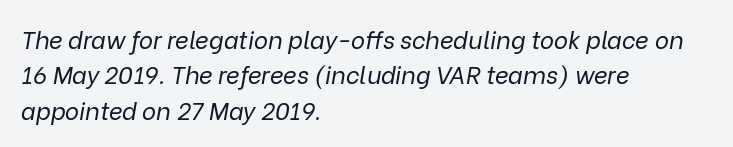
{"italic": "yes", "lean": "right", "slant_degrees": 9, "bold": "no", "underline": "no", "align": "left", "line_spacing": "normal", "line_spacing_ratio": 1.47, "letter_spacing": "normal", "letter_spacing_em": 0.0, "glyph_px": 24}
